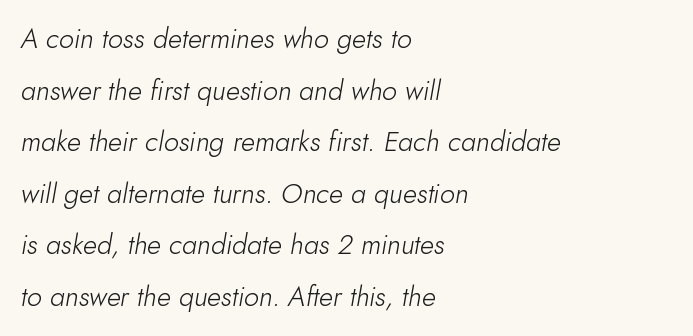
The image shows 27 px text type, italic (leaning right); set left-aligned, loose line spacing (1.91x), normal letter spacing, not underlined.
